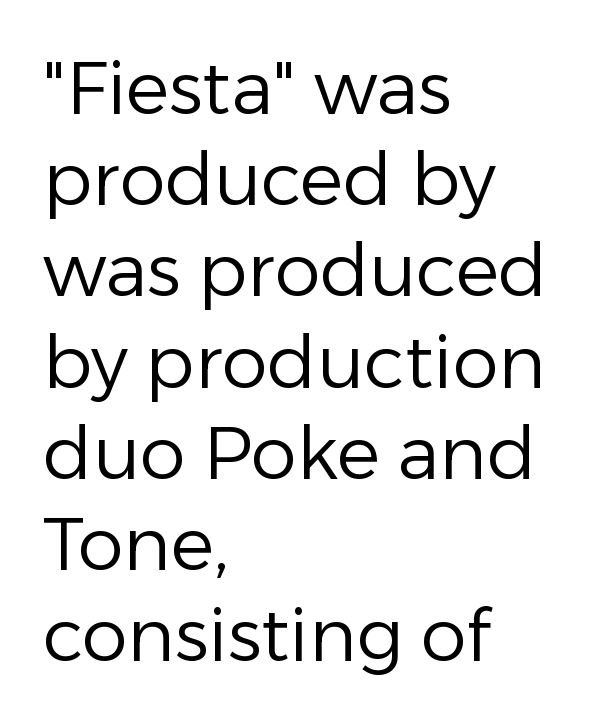
Q: Is the text bold? A: No.
Q: Is the text italic (slanted)? A: No, it is upright.
Q: Is the typeface a serif or a sans-serif typeface? A: Sans-serif.
Q: Is the text underlined? A: No.
Q: How is the paragraph aligned? A: Left-aligned.
Q: Is the spacing between letters normal or unusually wide? A: Normal.
Q: Is the spacing between lines tight, normal or loose? A: Normal.
Q: Width (condensed, normal, or wide)? A: Normal.
Q: Stroke contrast? A: Low.
Q: x-height? A: Medium.
Q: Monospaced? A: No.
